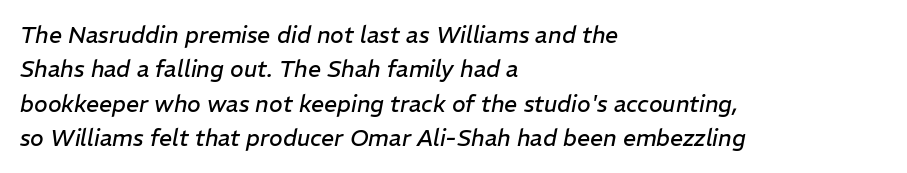
{"italic": "yes", "lean": "right", "slant_degrees": 11, "bold": "no", "underline": "no", "align": "left", "line_spacing": "normal", "line_spacing_ratio": 1.49, "letter_spacing": "normal", "letter_spacing_em": 0.0, "glyph_px": 23}
